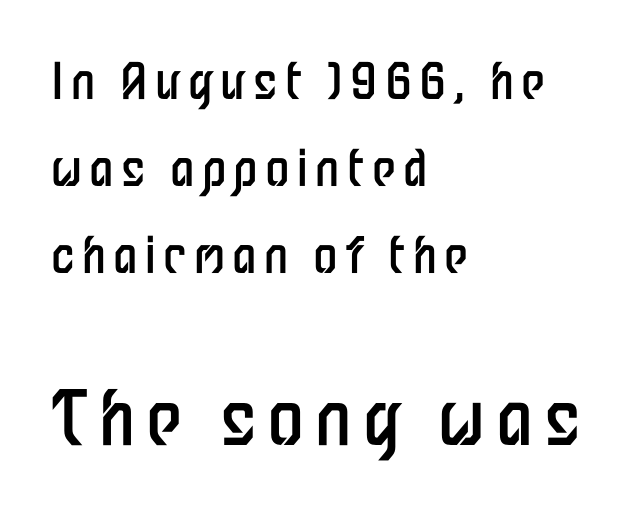
The designer went with a sans here, leaving each stem footless. The emphasis by scale lands on block number two, below. The strokes are not fattened; the text isn't bold. The face used here is proportionally spaced, like ordinary book or web type. Words float on clear page, feet unadorned. If you drew a ruler down the left edge, every line would touch it.
